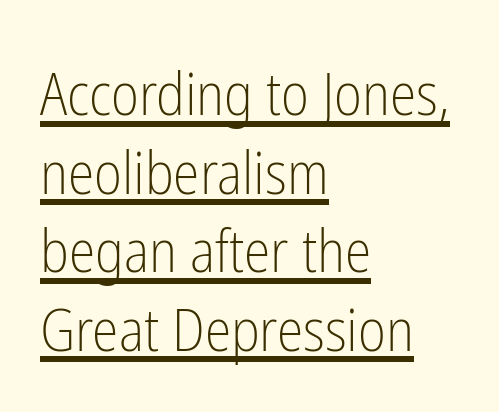
{"serif": "no", "italic": "no", "bold": "no", "weight": "light", "width": "condensed", "stroke_contrast": "low", "x_height": "medium", "monospaced": "no", "underline": "yes", "align": "left", "line_spacing": "normal", "line_spacing_ratio": 1.31, "letter_spacing": "normal", "letter_spacing_em": 0.0, "glyph_px": 60}
